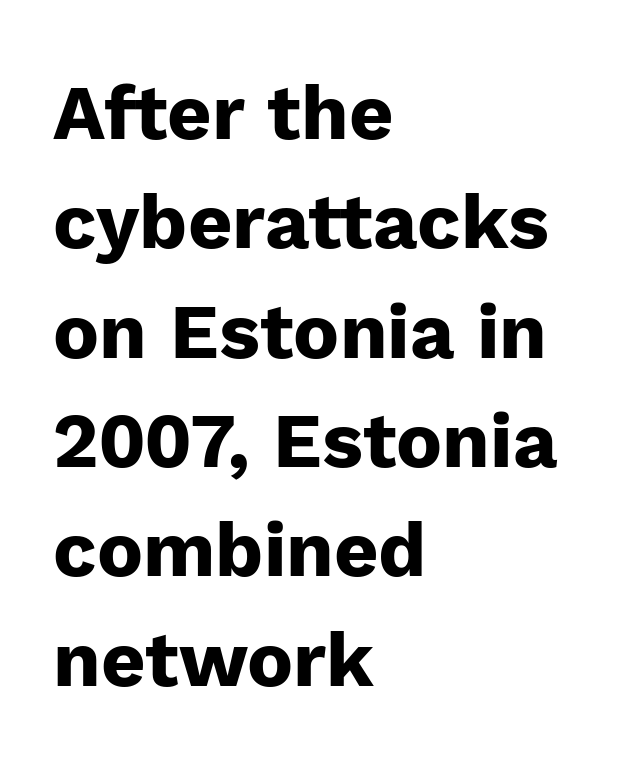
{"serif": "no", "italic": "no", "bold": "yes", "weight": "heavy", "width": "normal", "stroke_contrast": "low", "x_height": "medium", "monospaced": "no", "underline": "no", "align": "left", "line_spacing": "normal", "line_spacing_ratio": 1.42, "letter_spacing": "normal", "letter_spacing_em": 0.0, "glyph_px": 77}
